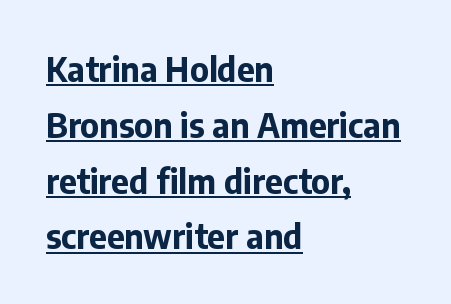
The image shows 34 px bold sans-serif type, upright; set left-aligned, normal line spacing (1.64x), normal letter spacing, underlined; low stroke contrast and a medium x-height.
